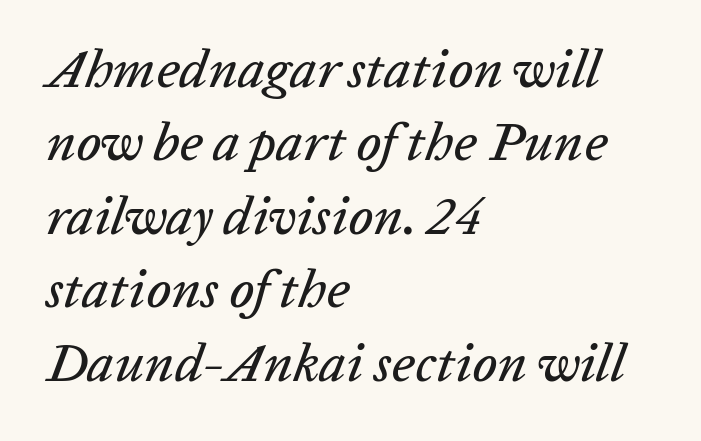
Alignment: flush left. The face used here is rendered with its standard letterfit. It's the slanting kind of type. Spacing verdict: proportional, widths tailored to each character. The block of text has a typical density, with ordinary space between rows.
